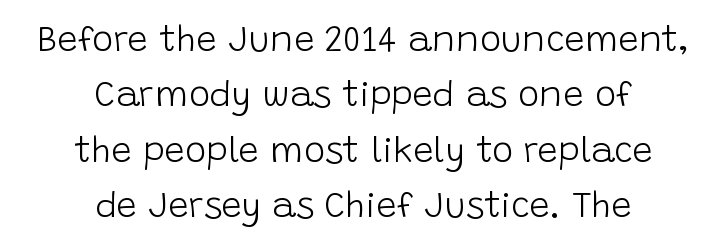
The image shows 36 px light sans-serif type, upright; set centered, normal line spacing (1.54x), normal letter spacing, not underlined; low stroke contrast and a large x-height.
